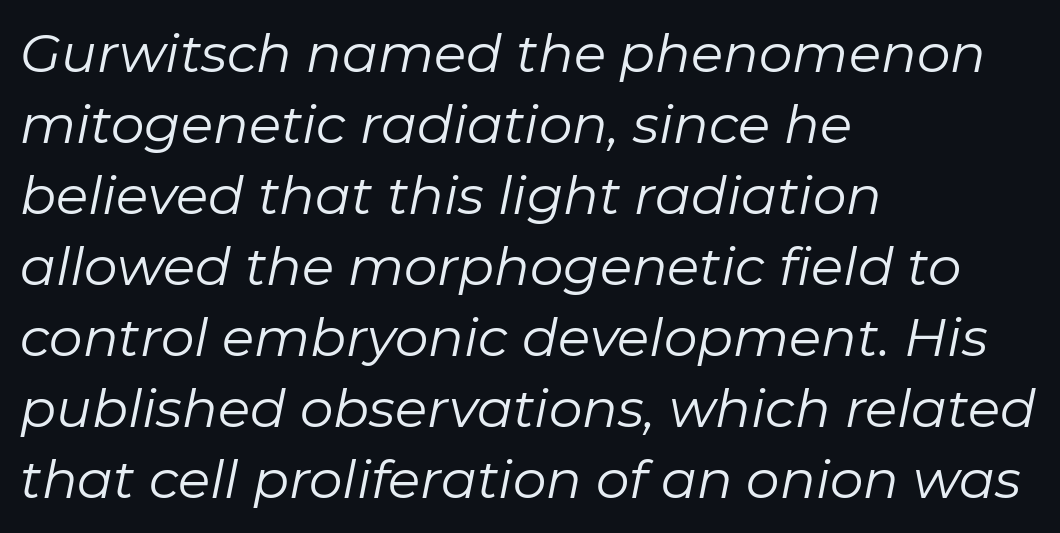
The image shows 53 px regular-weight type, italic (leaning right); set left-aligned, normal line spacing (1.34x), normal letter spacing, not underlined; low stroke contrast and a medium x-height.
